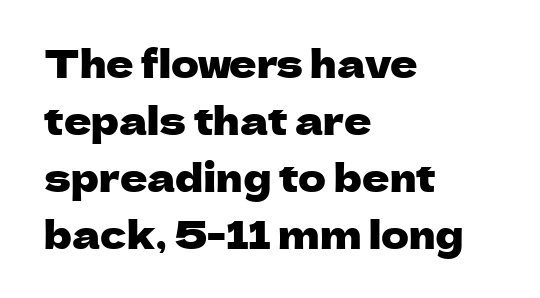
Q: Is the text italic (slanted)? A: No, it is upright.
Q: Is the typeface a serif or a sans-serif typeface? A: Sans-serif.
Q: Is the text underlined? A: No.
Q: How is the paragraph aligned? A: Left-aligned.
Q: Is the spacing between letters normal or unusually wide? A: Normal.
Q: Is the spacing between lines tight, normal or loose? A: Normal.
Q: Width (condensed, normal, or wide)? A: Normal.
Q: Stroke contrast? A: Low.
Q: x-height? A: Medium.
Q: Monospaced? A: No.
